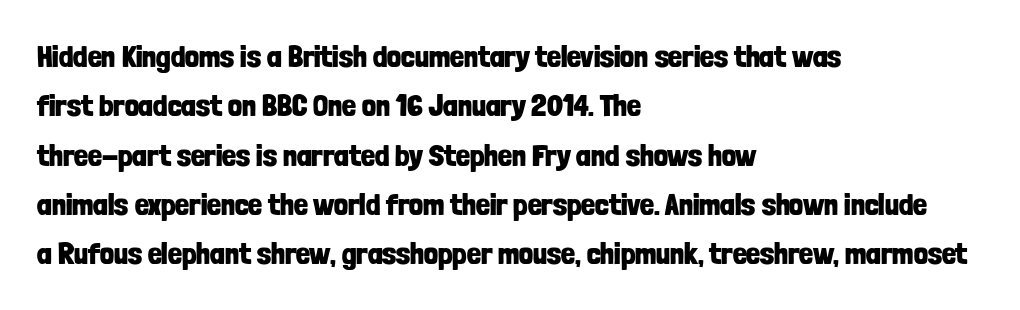
The face used here is a sans, in the tradition of grotesques and geometrics. In terms of weight, the rendering is a true, heavy bold. Check under the words: just untouched page. A roman cut, with each character standing at attention.
